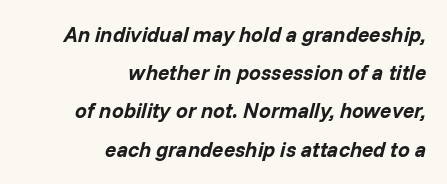
{"italic": "yes", "lean": "right", "slant_degrees": 14, "bold": "yes", "underline": "no", "align": "right", "line_spacing_ratio": 1.82, "letter_spacing": "normal", "letter_spacing_em": 0.0, "glyph_px": 21}
